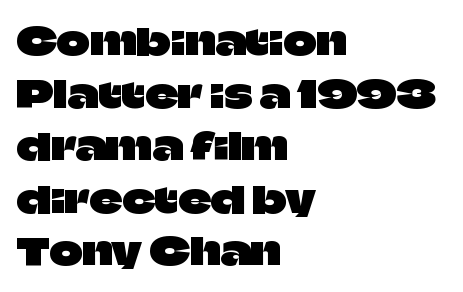
Q: Is the text italic (slanted)? A: No, it is upright.
Q: Is the typeface a serif or a sans-serif typeface? A: Sans-serif.
Q: Is the text underlined? A: No.
Q: How is the paragraph aligned? A: Left-aligned.
Q: Is the spacing between letters normal or unusually wide? A: Normal.
Q: Is the spacing between lines tight, normal or loose? A: Normal.
Q: Width (condensed, normal, or wide)? A: Normal.
Q: Stroke contrast? A: Low.
Q: x-height? A: Large.
Q: Monospaced? A: No.
